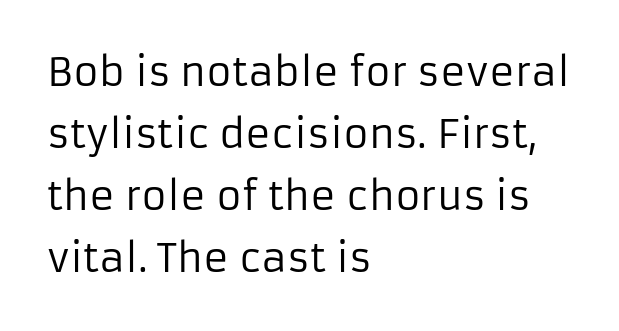
The image shows 39 px regular-weight sans-serif type, upright; set left-aligned, normal line spacing (1.59x), normal letter spacing, not underlined; low stroke contrast and a medium x-height.
